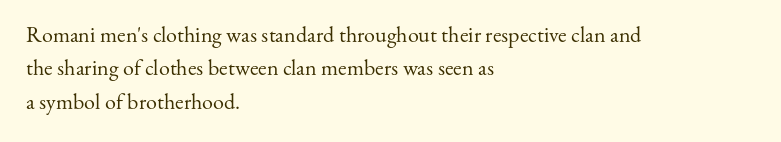
Q: Is the text bold? A: No.
Q: Is the text italic (slanted)? A: No, it is upright.
Q: Is the text underlined? A: No.
Q: How is the paragraph aligned? A: Left-aligned.
Q: Is the spacing between letters normal or unusually wide? A: Normal.
Q: Is the spacing between lines tight, normal or loose? A: Normal.
